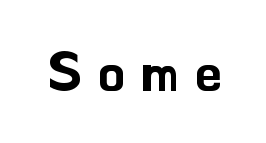
{"serif": "no", "italic": "no", "width": "normal", "stroke_contrast": "low", "x_height": "small", "monospaced": "no", "underline": "no", "letter_spacing": "wide", "letter_spacing_em": 0.3, "glyph_px": 54}
